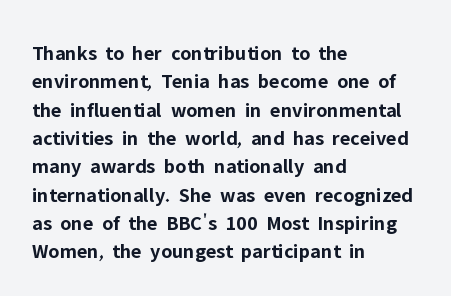
{"italic": "no", "bold": "yes", "underline": "no", "align": "left", "line_spacing": "normal", "line_spacing_ratio": 1.35, "letter_spacing": "normal", "letter_spacing_em": 0.0, "glyph_px": 21}
